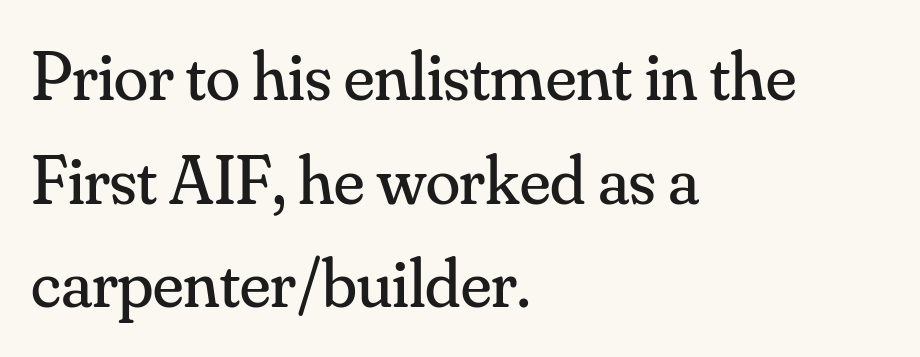
The block of text has a typical density, with ordinary space between rows. No word sits above an underline. The font's upright variant was chosen for this text. There is no visible air inserted between adjacent glyphs. This sample has the flowing, uneven cadence of proportional lettering.
